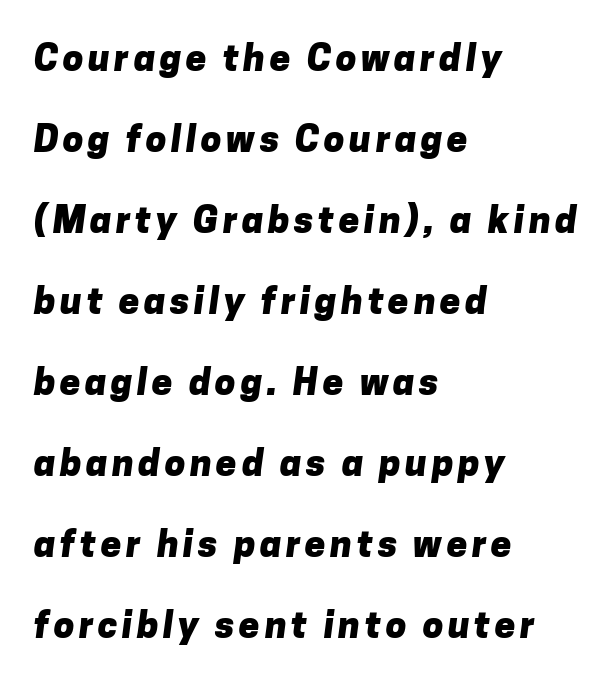
The image shows 37 px heavy sans-serif type; set left-aligned, loose line spacing (2.19x), not underlined; low stroke contrast and a medium x-height.
